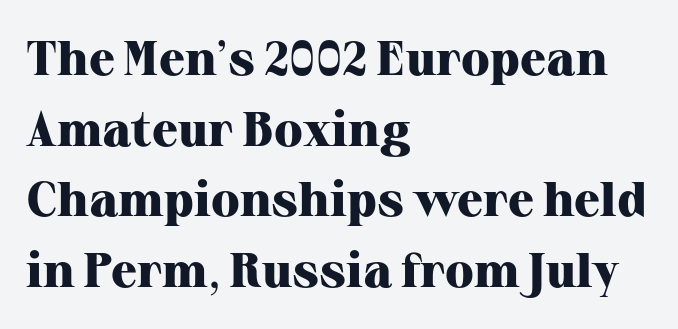
Varying glyph widths throughout — classic text-font behaviour. The letters carry serifs — small finishing strokes at the ends of their stems. These lines sit exactly where default settings would place them. The words here are not underlined.
